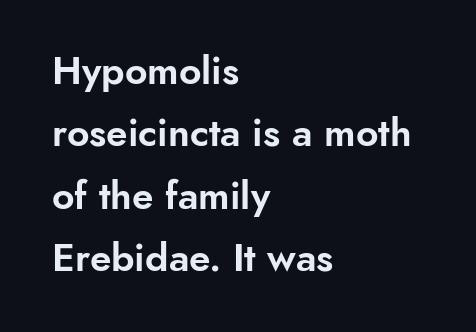
The image shows 39 px sans-serif type, upright; set left-aligned, normal line spacing (1.6x), normal letter spacing, not underlined; low stroke contrast and a small x-height.
